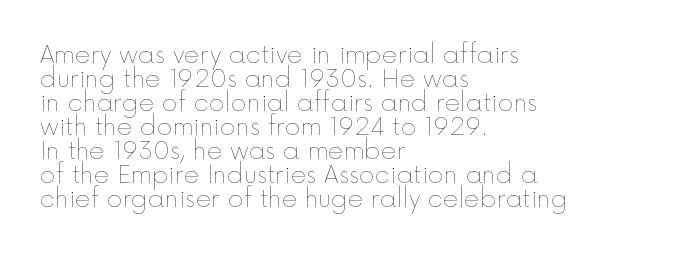
{"italic": "no", "bold": "no", "underline": "no", "align": "left", "line_spacing": "tight", "line_spacing_ratio": 1.0, "letter_spacing": "normal", "letter_spacing_em": 0.0, "glyph_px": 24}
